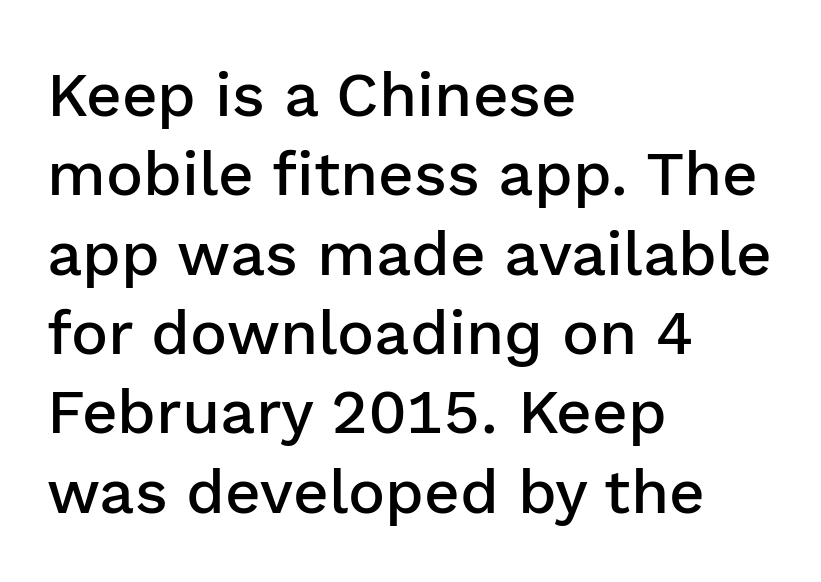
The image shows 62 px semibold sans-serif type, upright; set left-aligned, normal line spacing (1.28x), normal letter spacing, not underlined; low stroke contrast and a medium x-height.
